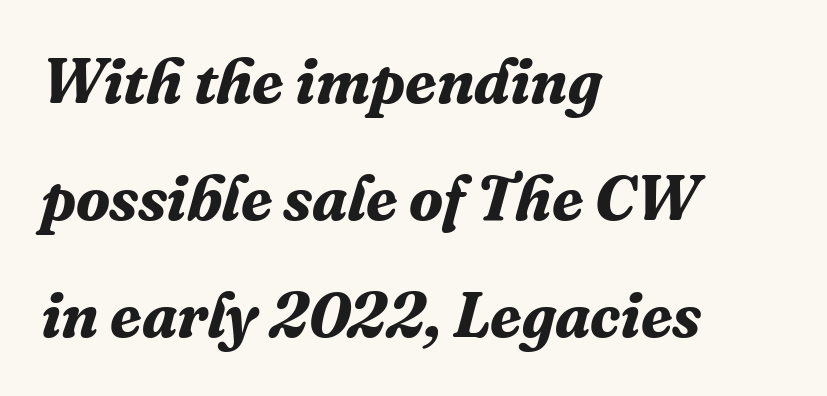
Words appear dense and cohesive because spacing is normal. The string is rendered with underlining switched off. Heavy, bold letterforms. Looks like regular typesetting: each glyph gets only the width it needs.
